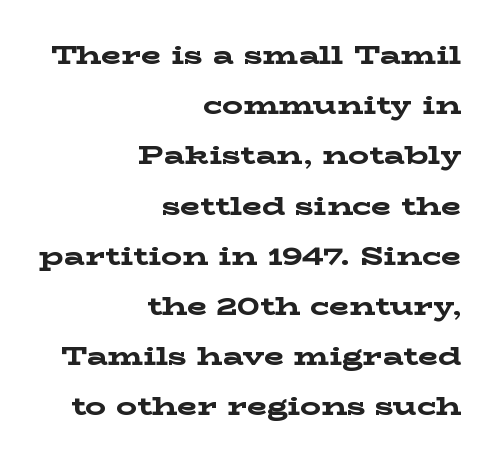
Q: Is the text bold? A: Yes.
Q: Is the text italic (slanted)? A: No, it is upright.
Q: Is the text underlined? A: No.
Q: How is the paragraph aligned? A: Right-aligned.
Q: Is the spacing between letters normal or unusually wide? A: Normal.
Q: Is the spacing between lines tight, normal or loose? A: Loose.
